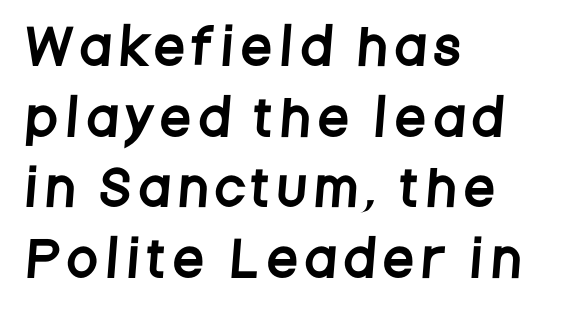
The rendering uses a moderate line-height, typical for paragraphs. The horizontal fit of the characters is loose and conspicuously gappy. A bare baseline throughout the passage. Is this a fixed-width face? No — the glyphs have proportional, varying widths. Short and long lines alike share a common starting point at left.
